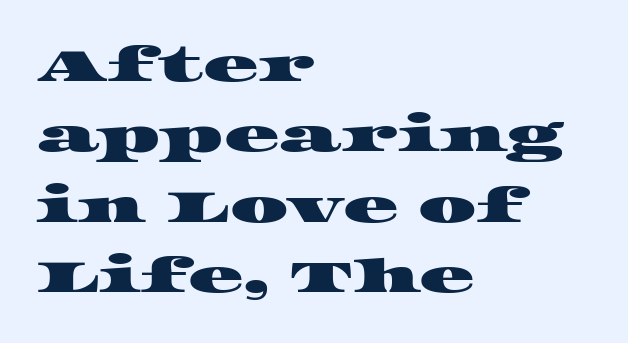
{"serif": "yes", "width": "wide", "stroke_contrast": "high", "x_height": "large", "monospaced": "no", "underline": "no", "align": "left", "line_spacing": "normal", "line_spacing_ratio": 1.53, "letter_spacing": "normal", "letter_spacing_em": 0.0, "glyph_px": 46}
